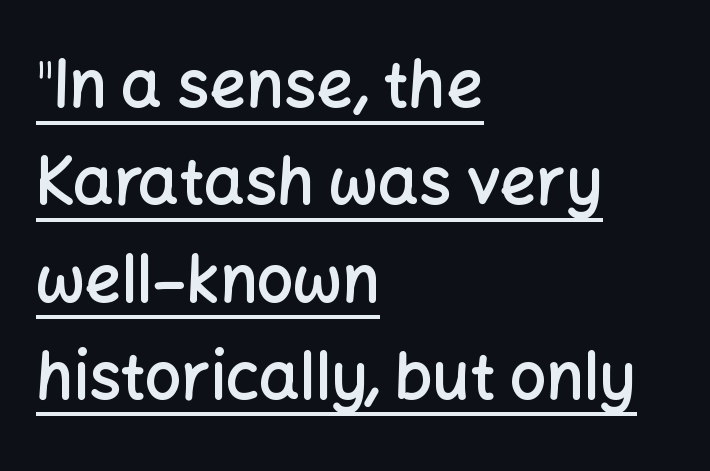
Q: Is the text bold? A: Semi-bold.
Q: Is the text italic (slanted)? A: No, it is upright.
Q: Is the typeface a serif or a sans-serif typeface? A: Sans-serif.
Q: Is the text underlined? A: Yes.
Q: How is the paragraph aligned? A: Left-aligned.
Q: Is the spacing between letters normal or unusually wide? A: Normal.
Q: Is the spacing between lines tight, normal or loose? A: Normal.
Q: Width (condensed, normal, or wide)? A: Normal.
Q: Stroke contrast? A: Low.
Q: x-height? A: Medium.
Q: Monospaced? A: No.
